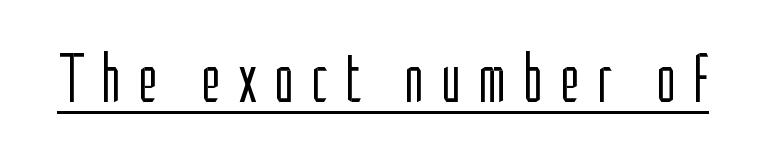
Q: Is the text bold? A: No.
Q: Is the text italic (slanted)? A: No, it is upright.
Q: Is the typeface a serif or a sans-serif typeface? A: Sans-serif.
Q: Is the text underlined? A: Yes.
Q: Is the spacing between letters normal or unusually wide? A: Unusually wide.
Q: Width (condensed, normal, or wide)? A: Condensed.
Q: Stroke contrast? A: Low.
Q: x-height? A: Medium.
Q: Monospaced? A: No.
